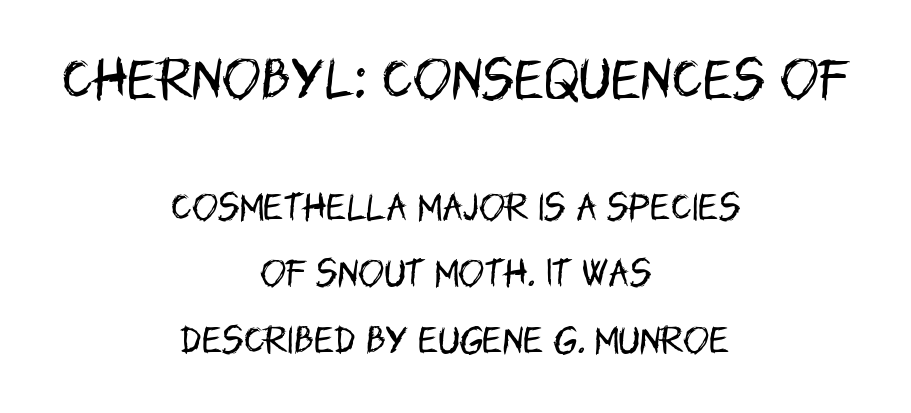
Each letter's strokes conclude bluntly, with no projecting serifs. Baseline-to-baseline distance is far greater than the letter height. Beneath every word, the page is bare. No italicization has been applied; the sample stays upright.
